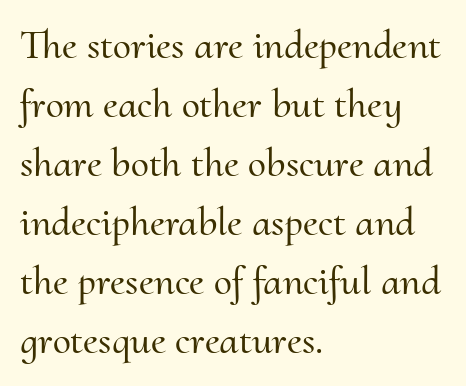
The image shows 41 px serif type, upright; set left-aligned, normal line spacing (1.44x), normal letter spacing, not underlined; medium stroke contrast and a small x-height.
